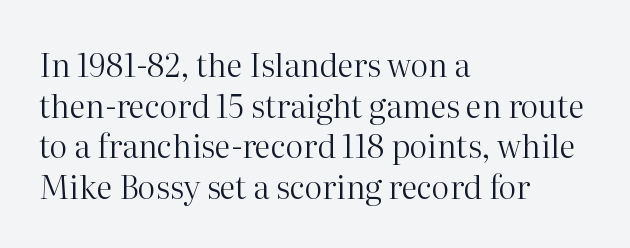
The face used here is proportionally spaced, like ordinary book or web type. Bold? No — there's no thickening of the strokes. The passage shown stacks its lines at a standard gap. Look at the bottom of the vertical strokes: they flare into serifs here. The lines in this sample share a left origin and differ only in where they stop.
